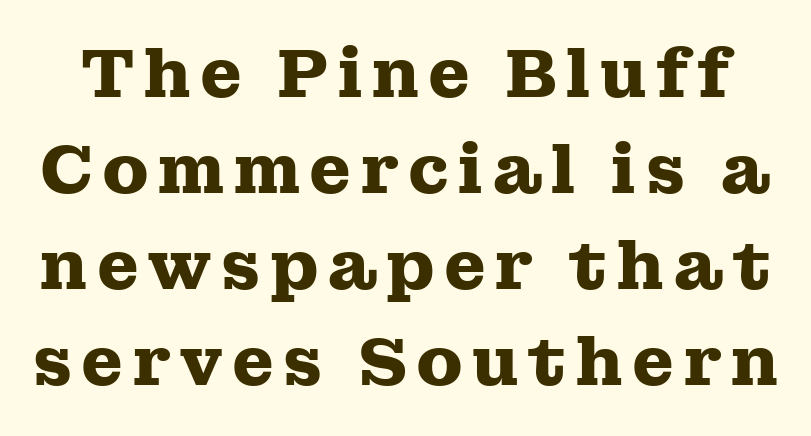
Q: Is the text bold? A: Yes.
Q: Is the text italic (slanted)? A: No, it is upright.
Q: Is the typeface a serif or a sans-serif typeface? A: Serif.
Q: Is the text underlined? A: No.
Q: Is the spacing between lines tight, normal or loose? A: Normal.
Q: Width (condensed, normal, or wide)? A: Wide.
Q: Stroke contrast? A: Medium.
Q: x-height? A: Medium.
Q: Monospaced? A: No.
